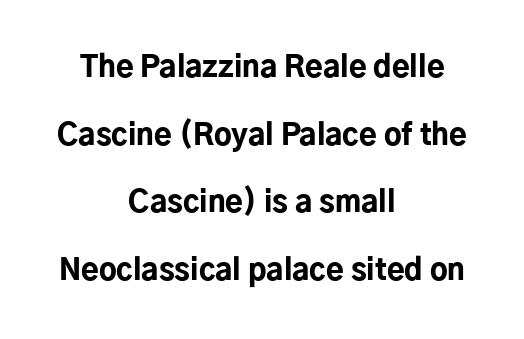
The designer went with a sans here, leaving each stem footless. The zone under the glyphs is completely vacant. Tall strokes in this sample are plumb rather than angled. Heavy-handed strokes throughout: this text is bold.
